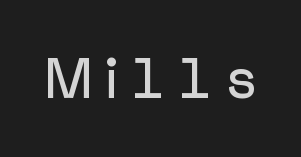
{"serif": "no", "italic": "no", "width": "normal", "stroke_contrast": "low", "x_height": "medium", "underline": "no", "letter_spacing": "wide", "letter_spacing_em": 0.22, "glyph_px": 56}
